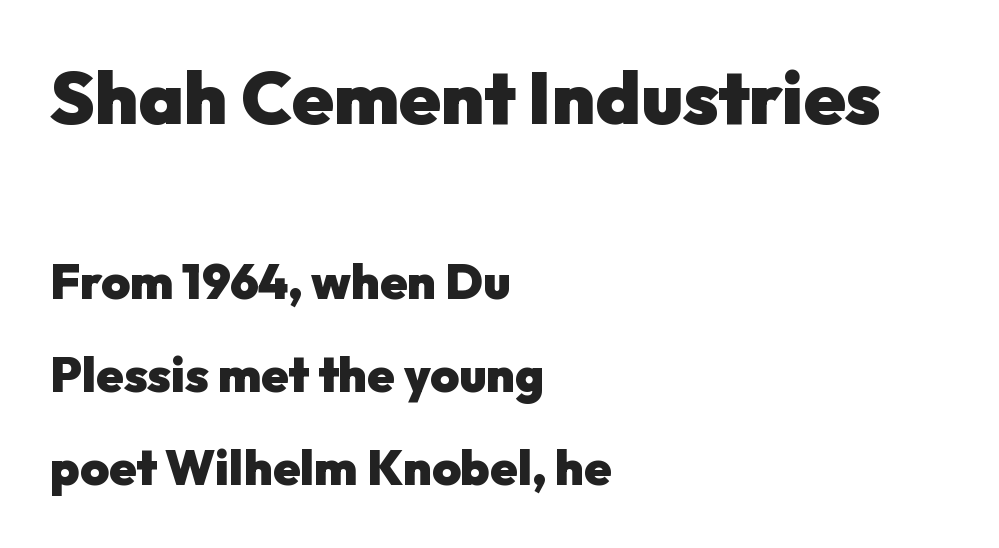
Q: Is the text bold? A: Yes.
Q: Is the text italic (slanted)? A: No, it is upright.
Q: Is the typeface a serif or a sans-serif typeface? A: Sans-serif.
Q: Is the text underlined? A: No.
Q: How is the paragraph aligned? A: Left-aligned.
Q: Is the spacing between letters normal or unusually wide? A: Normal.
Q: Is the spacing between lines tight, normal or loose? A: Loose.
Q: Which block of text is set in a larger size, the first (top) or the second (bottom)? A: The first (top) one.
Q: Width (condensed, normal, or wide)? A: Normal.
Q: Stroke contrast? A: Low.
Q: x-height? A: Medium.
Q: Monospaced? A: No.
